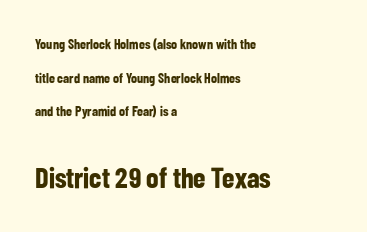
Think of a printed novel: that variable character pitch is what you see here. The passage shown stacks its lines with a broad gap. The typeface chosen for these lines omits serifs. Does extra space separate the letters? No, they use regular spacing. The passage shown is not underscored anywhere.
